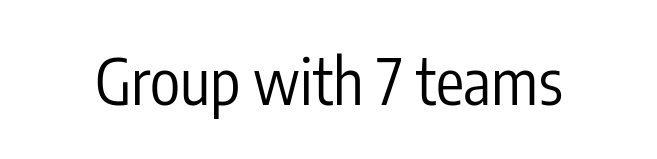
These lines are composed in type without serifs. Unlike italic type, these characters show no tilt at all. Bare-footed words on every line. The typesetting does not lean heavy: it is not bold. The rendering keeps characters at their native spacing. These lines are rendered in a variable-pitch font.
